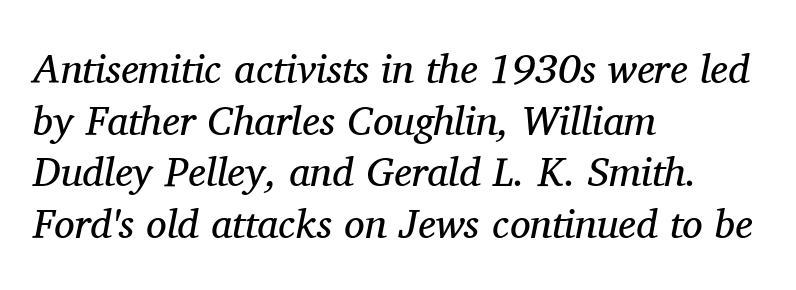
{"serif": "yes", "italic": "yes", "lean": "right", "slant_degrees": 11, "bold": "no", "weight": "regular", "width": "normal", "stroke_contrast": "medium", "x_height": "medium", "monospaced": "no", "underline": "no", "align": "left", "line_spacing": "normal", "line_spacing_ratio": 1.26, "letter_spacing": "normal", "letter_spacing_em": 0.0, "glyph_px": 41}
